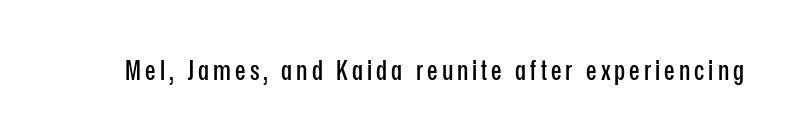
Tall strokes in this sample are plumb rather than angled. Only glyphs here, with clear space below each row. This is sans-serif lettering, the kind often seen on screens and signage. Note the varied advance widths — an 'i' is clearly narrower than an 'm'.
